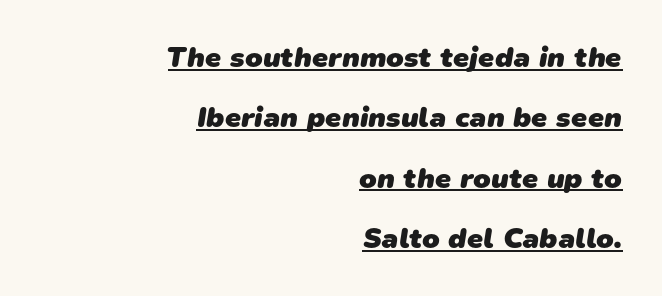
There is no visible air inserted between adjacent glyphs. Caption: multi-line text, flush right, ragged left. Think of a printed novel: that variable character pitch is what you see here. The sample has been set heavy, in full bold. These lines stand farther apart than default settings would place them. Unlike a traditional serif, this face leaves its strokes unadorned.
